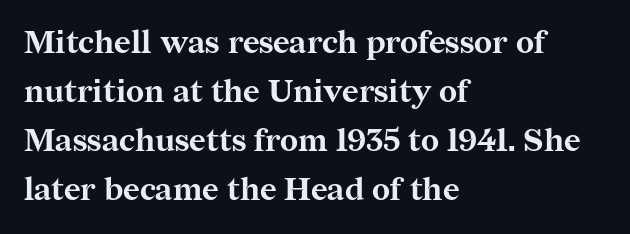
Q: Is the text bold? A: Yes.
Q: Is the text italic (slanted)? A: No, it is upright.
Q: Is the typeface a serif or a sans-serif typeface? A: Serif.
Q: Is the text underlined? A: No.
Q: How is the paragraph aligned? A: Left-aligned.
Q: Is the spacing between letters normal or unusually wide? A: Normal.
Q: Is the spacing between lines tight, normal or loose? A: Normal.
Q: Width (condensed, normal, or wide)? A: Normal.
Q: Stroke contrast? A: Medium.
Q: x-height? A: Medium.
Q: Monospaced? A: No.
